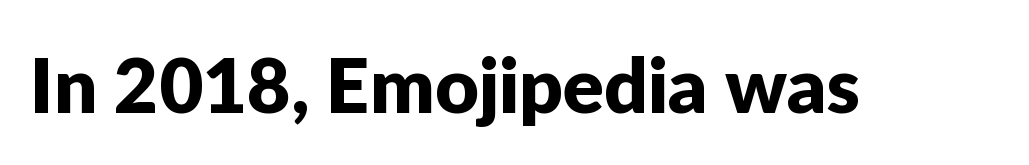
The image shows 76 px sans-serif type, upright; set normal letter spacing, not underlined; low stroke contrast and a medium x-height.
